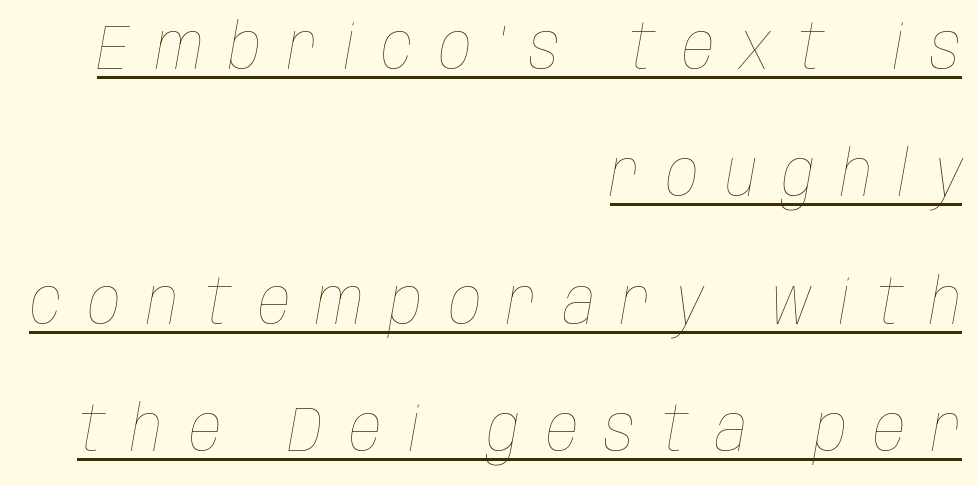
The image shows 64 px thin, condensed type, italic (leaning right); set right-aligned, loose line spacing (1.99x), unusually wide letter spacing (+0.41 em), underlined; low stroke contrast and a large x-height.
